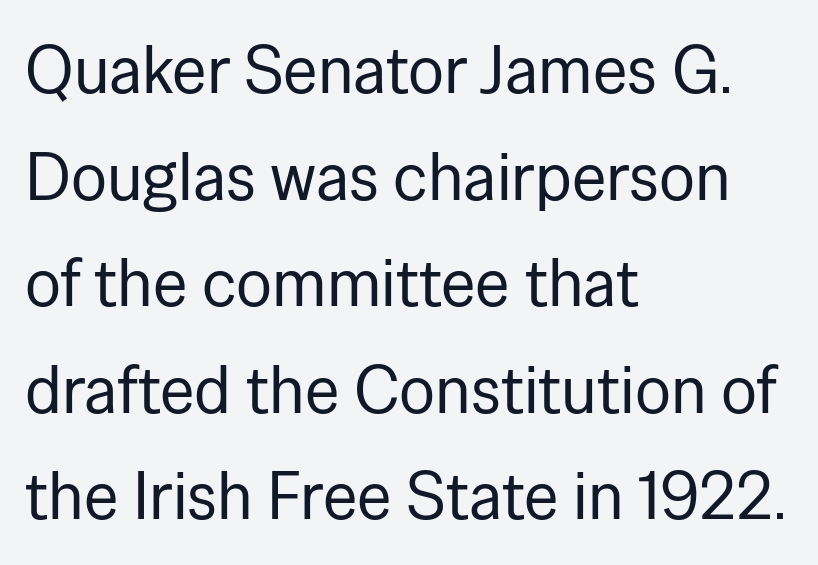
A typesetter would call this leading conventional body-copy spacing. The words here are not underlined. This sample has the flowing, uneven cadence of proportional lettering. A typesetter would call this zero additional tracking.
